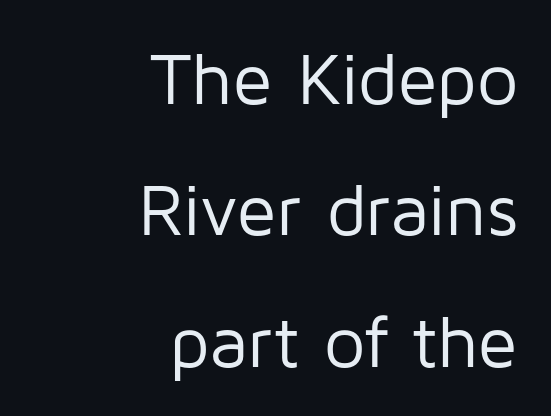
The image shows 73 px regular-weight sans-serif type, upright; set right-aligned, line spacing 1.8x, normal letter spacing, not underlined; low stroke contrast and a medium x-height.
